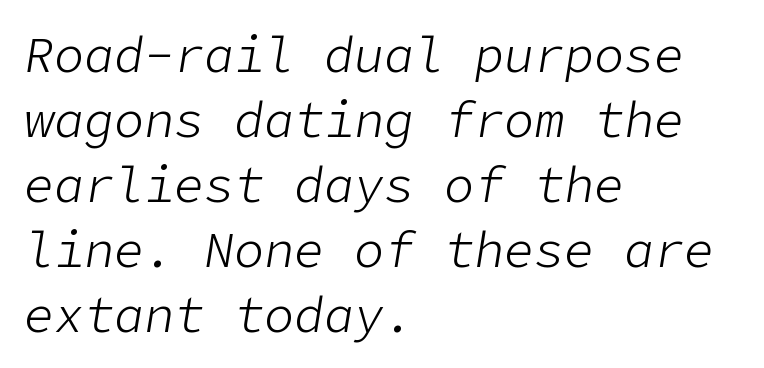
The passage shown stacks its lines at a standard gap. Standard letterfit; no display-style spreading of the glyphs. Words float on clear page, feet unadorned. The glyphs look as if they've been sheared to an angle. Every row of glyphs begins at an identical x-position on the left. Bold? No — there's no thickening of the strokes.
